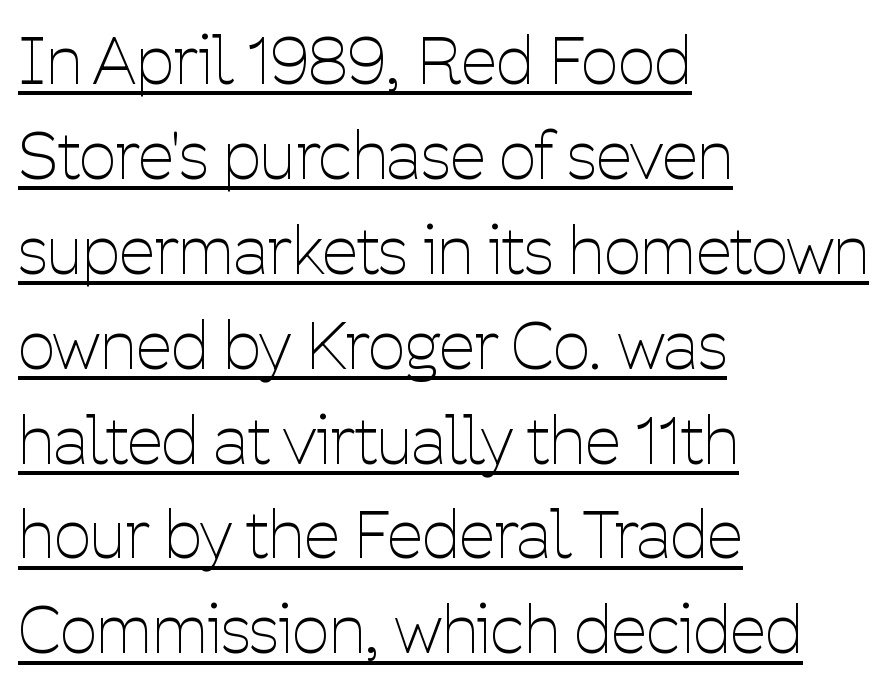
In designer terms, the underline attribute is active on this setting. Italic? Not at all — the glyphs are vertical. One-word summary of the alignment: left. Vertical spacing — default. To sum up the face: it is a sans, with no serifs. The type is set solid horizontally, with unmodified tracking.
